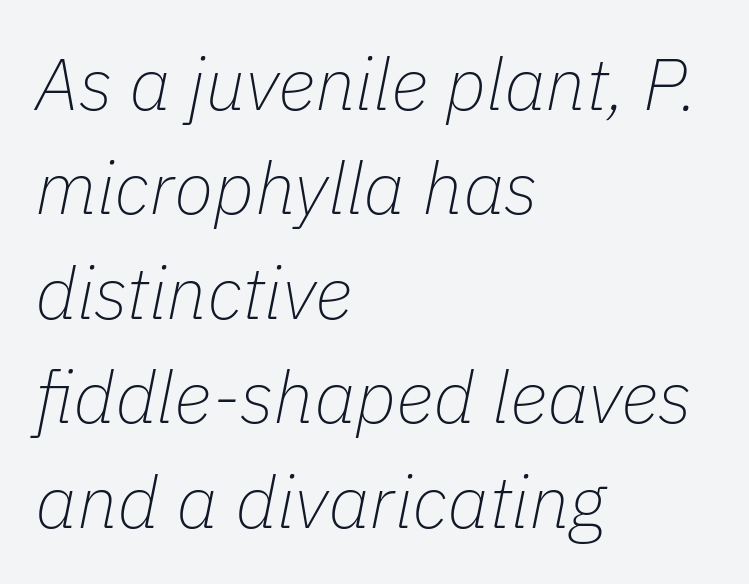
Q: Is the text bold? A: No.
Q: Is the text italic (slanted)? A: Yes, it leans right by about 11 degrees.
Q: Is the text underlined? A: No.
Q: How is the paragraph aligned? A: Left-aligned.
Q: Is the spacing between letters normal or unusually wide? A: Normal.
Q: Is the spacing between lines tight, normal or loose? A: Normal.
Q: Width (condensed, normal, or wide)? A: Normal.
Q: Stroke contrast? A: Low.
Q: x-height? A: Medium.
Q: Monospaced? A: No.
